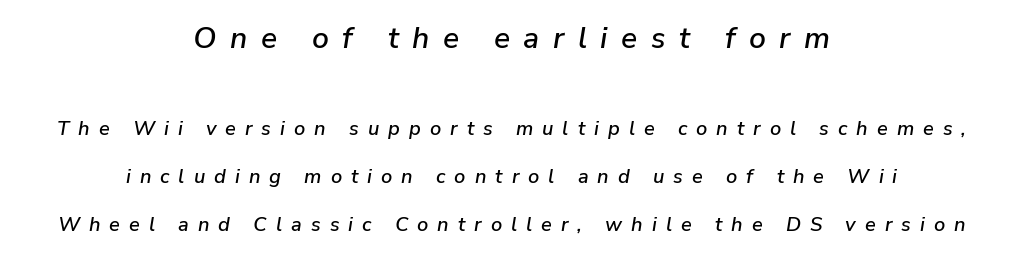
The image shows 30 px text type, italic (leaning right); set centered, loose line spacing (2.42x), unusually wide letter spacing (+0.45 em), not underlined; the first (top) block is 1.5x larger; low stroke contrast and a medium x-height.
